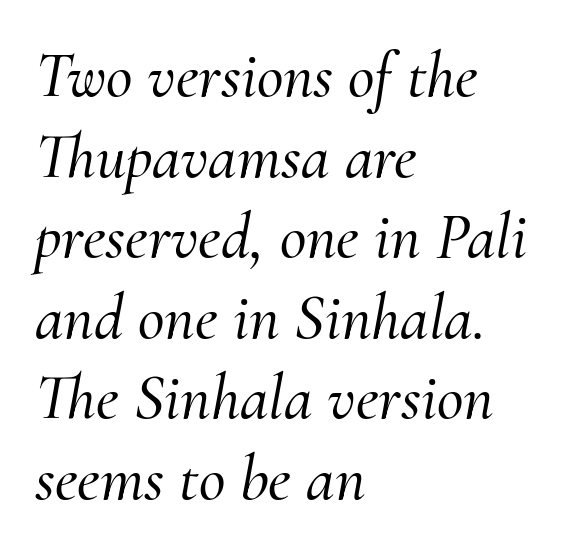
Check under the words: just untouched page. Characters are canted at an angle relative to the baseline's perpendicular. The rag falls on the right side of this text block. The passage shown is typeset with a serif family. Characters follow at the spacing the type designer built in.
